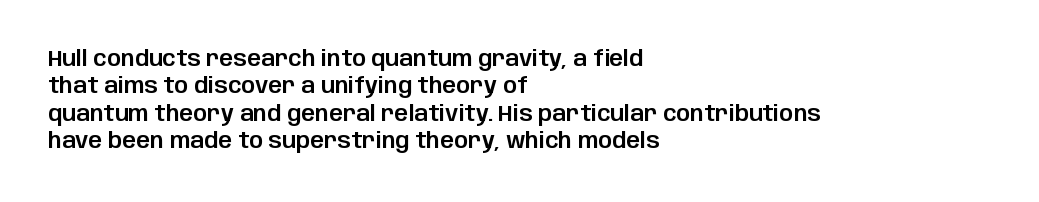
{"italic": "no", "underline": "no", "align": "left", "line_spacing_ratio": 1.24, "letter_spacing": "normal", "letter_spacing_em": 0.0, "glyph_px": 22}
